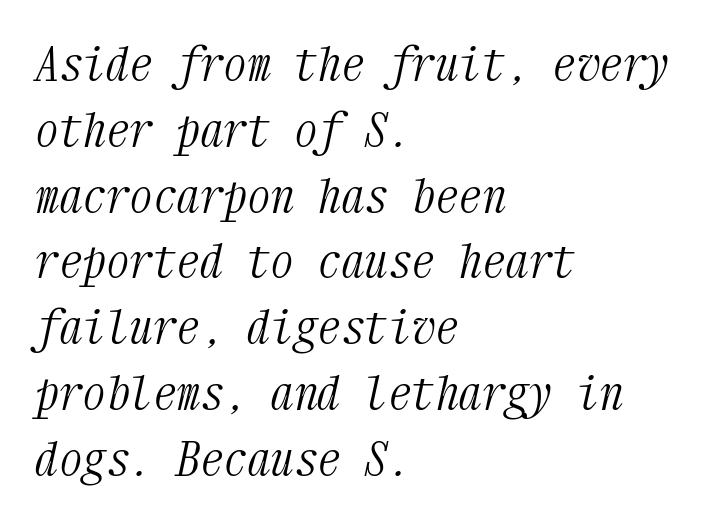
Q: Is the text bold? A: No.
Q: Is the text italic (slanted)? A: Yes, it leans right by about 12 degrees.
Q: Is the typeface a serif or a sans-serif typeface? A: Serif.
Q: Is the text underlined? A: No.
Q: How is the paragraph aligned? A: Left-aligned.
Q: Is the spacing between letters normal or unusually wide? A: Normal.
Q: Is the spacing between lines tight, normal or loose? A: Normal.
Q: Width (condensed, normal, or wide)? A: Condensed.
Q: Stroke contrast? A: Medium.
Q: x-height? A: Medium.
Q: Monospaced? A: Yes.
